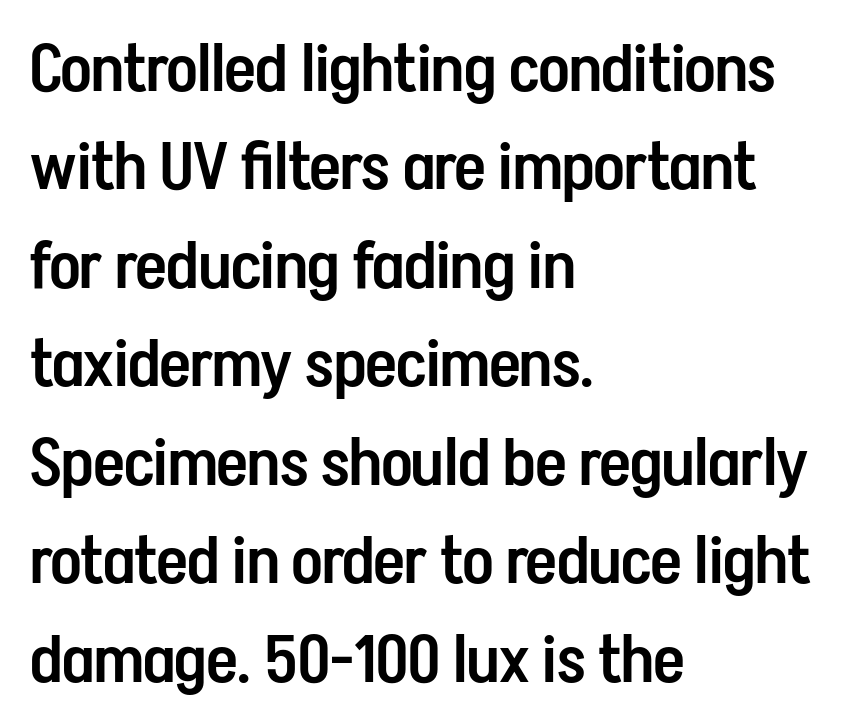
{"serif": "no", "italic": "no", "bold": "semi", "weight": "semibold", "width": "condensed", "stroke_contrast": "low", "x_height": "medium", "monospaced": "no", "underline": "no", "align": "left", "line_spacing": "normal", "line_spacing_ratio": 1.47, "letter_spacing": "normal", "letter_spacing_em": 0.0, "glyph_px": 67}
